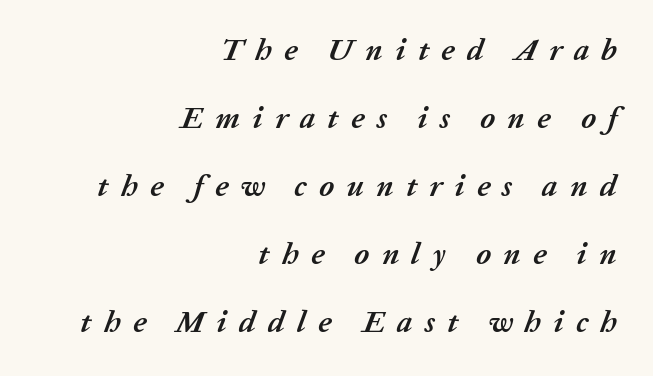
Caption: bold face, heavy strokes. The face used here has a pronounced slope to its letters. Look at the tracking — it's clearly loosened, letters drifting apart. Glance below the letters and you will spot only blank space. This sample is right-justified, so line beginnings fall wherever the words allow. The face used here is proportionally spaced, like ordinary book or web type.
